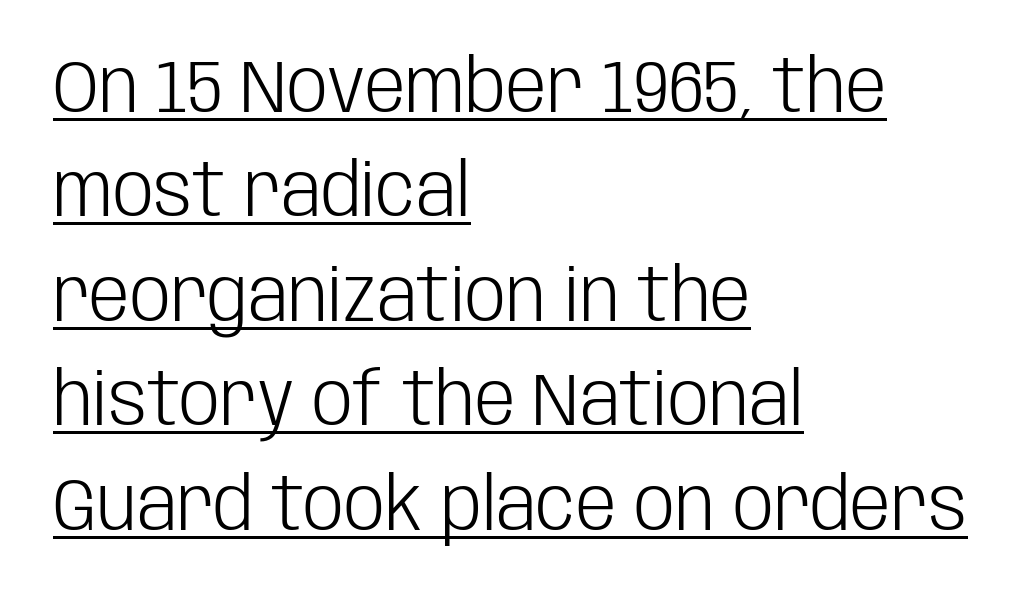
{"serif": "no", "italic": "no", "bold": "no", "weight": "light", "width": "condensed", "stroke_contrast": "low", "x_height": "large", "monospaced": "no", "underline": "yes", "align": "left", "line_spacing": "normal", "line_spacing_ratio": 1.43, "letter_spacing": "normal", "letter_spacing_em": 0.0, "glyph_px": 73}
